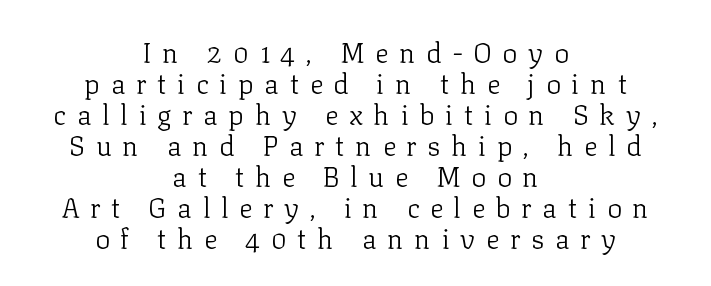
Q: Is the text bold? A: No.
Q: Is the text italic (slanted)? A: No, it is upright.
Q: Is the typeface a serif or a sans-serif typeface? A: Serif.
Q: Is the text underlined? A: No.
Q: How is the paragraph aligned? A: Centered.
Q: Is the spacing between letters normal or unusually wide? A: Unusually wide.
Q: Is the spacing between lines tight, normal or loose? A: Tight.
Q: Width (condensed, normal, or wide)? A: Normal.
Q: Stroke contrast? A: Low.
Q: x-height? A: Medium.
Q: Monospaced? A: No.
